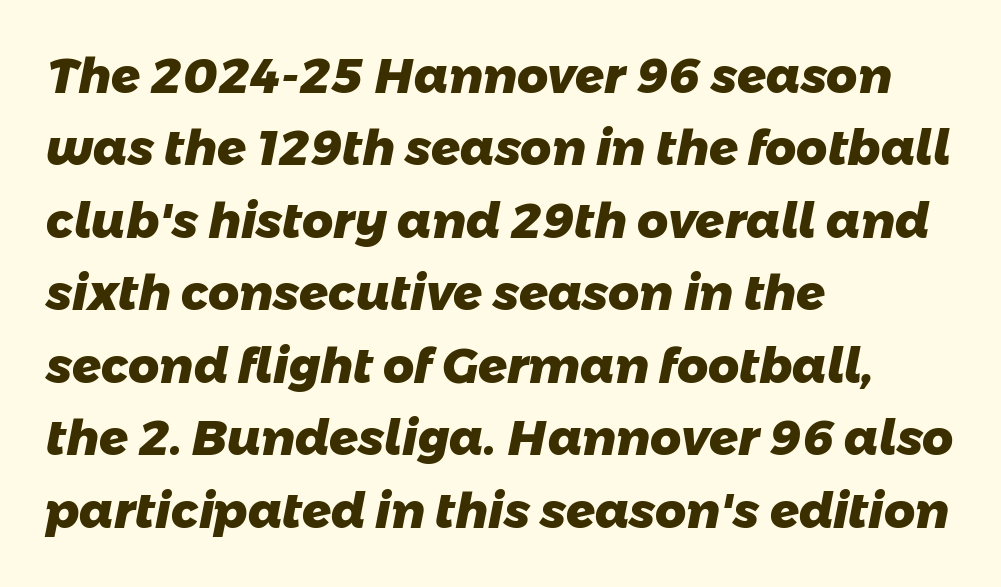
The image shows 48 px heavy sans-serif type; set left-aligned, normal line spacing (1.51x), normal letter spacing, not underlined; low stroke contrast and a medium x-height.
